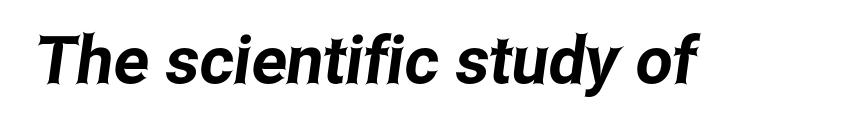
This rendering features lettering with no underline. Unlike a traditional serif, this face leaves its strokes unadorned. No extra tracking has been applied to these lines. Looks like regular typesetting: each glyph gets only the width it needs.
